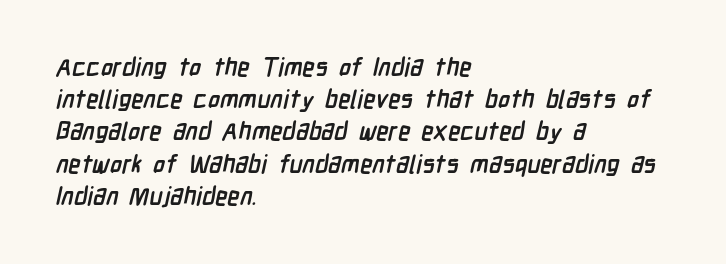
{"bold": "yes", "underline": "no", "align": "left", "line_spacing": "normal", "line_spacing_ratio": 1.29, "letter_spacing": "normal", "letter_spacing_em": 0.0, "glyph_px": 25}
